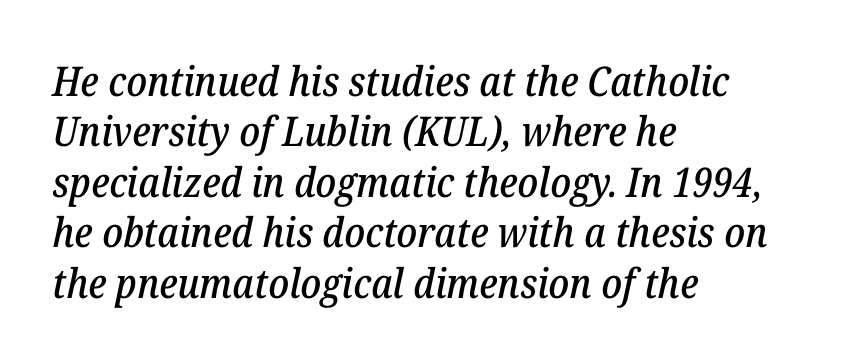
{"serif": "yes", "italic": "yes", "lean": "right", "slant_degrees": 12, "width": "normal", "stroke_contrast": "low", "x_height": "medium", "monospaced": "no", "underline": "no", "align": "left", "line_spacing_ratio": 1.23, "letter_spacing": "normal", "letter_spacing_em": 0.0, "glyph_px": 41}
